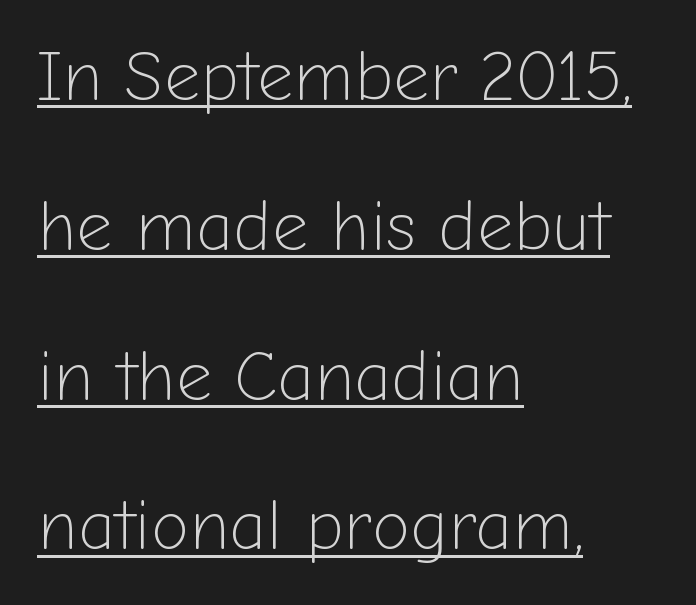
Q: Is the text bold? A: No.
Q: Is the text italic (slanted)? A: No, it is upright.
Q: Is the typeface a serif or a sans-serif typeface? A: Sans-serif.
Q: Is the text underlined? A: Yes.
Q: How is the paragraph aligned? A: Left-aligned.
Q: Is the spacing between letters normal or unusually wide? A: Normal.
Q: Is the spacing between lines tight, normal or loose? A: Loose.
Q: Width (condensed, normal, or wide)? A: Normal.
Q: Stroke contrast? A: Low.
Q: x-height? A: Medium.
Q: Monospaced? A: No.
